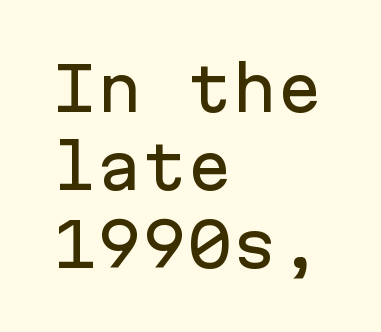
{"serif": "no", "italic": "no", "width": "normal", "stroke_contrast": "low", "x_height": "medium", "monospaced": "yes", "underline": "no", "align": "left", "line_spacing": "normal", "line_spacing_ratio": 1.3, "letter_spacing": "normal", "letter_spacing_em": 0.0, "glyph_px": 60}
